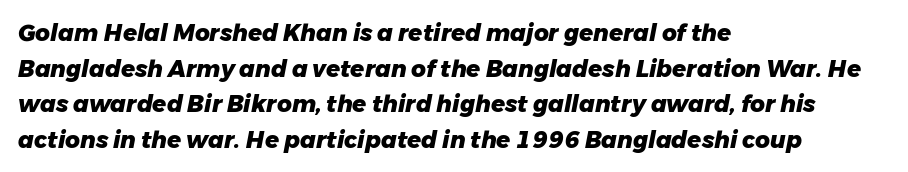
Typographic density is high because the face is bold. Reading down the block, your eye returns to a fixed left position each line. The letters sit at their default tracking, neither squeezed nor spread. The space between consecutive lines is moderate.
